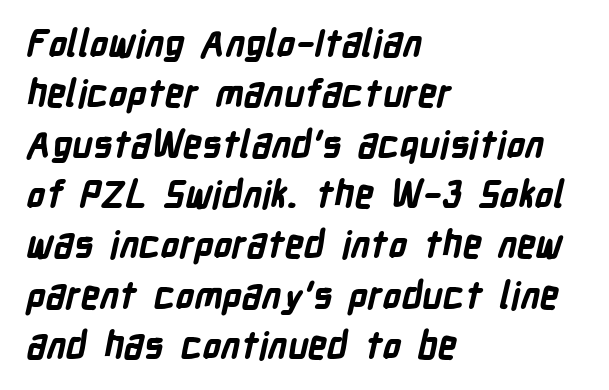
{"serif": "no", "bold": "yes", "weight": "bold", "width": "condensed", "stroke_contrast": "low", "x_height": "medium", "monospaced": "no", "underline": "no", "align": "left", "line_spacing": "normal", "line_spacing_ratio": 1.36, "letter_spacing": "normal", "letter_spacing_em": 0.0, "glyph_px": 37}
